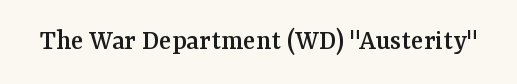
Looks like regular typesetting: each glyph gets only the width it needs. These lines are composed in type with serifs. Words float on clear page, feet unadorned. The rendering keeps characters at their native spacing.
